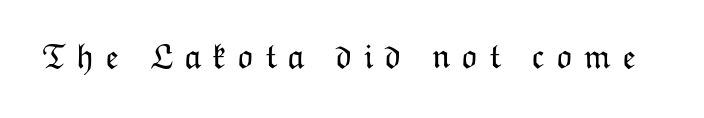
It's the straight-up-and-down kind of type. Think standard paragraph weight, or any step lighter than that. Glance below the letters and you will spot only blank space. Is the letter spacing exaggerated? Yes — the characters are pushed far apart. The passage shown is typed in a proportional face where columns would drift.
